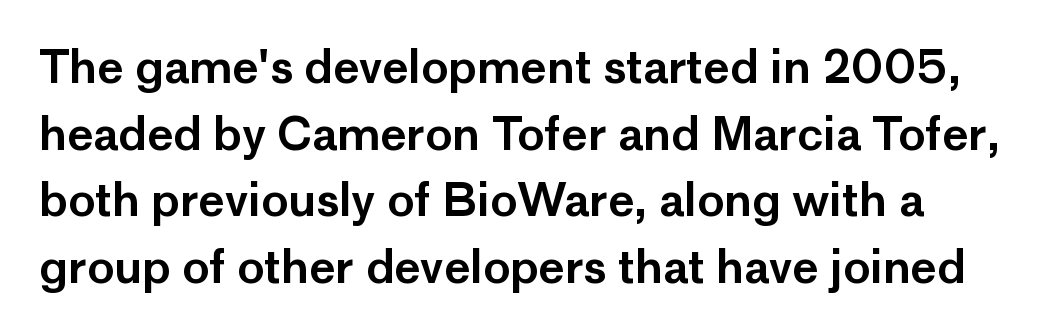
Q: Is the text italic (slanted)? A: No, it is upright.
Q: Is the typeface a serif or a sans-serif typeface? A: Sans-serif.
Q: Is the text underlined? A: No.
Q: Is the spacing between letters normal or unusually wide? A: Normal.
Q: Is the spacing between lines tight, normal or loose? A: Normal.
Q: Width (condensed, normal, or wide)? A: Normal.
Q: Stroke contrast? A: Low.
Q: x-height? A: Medium.
Q: Monospaced? A: No.
